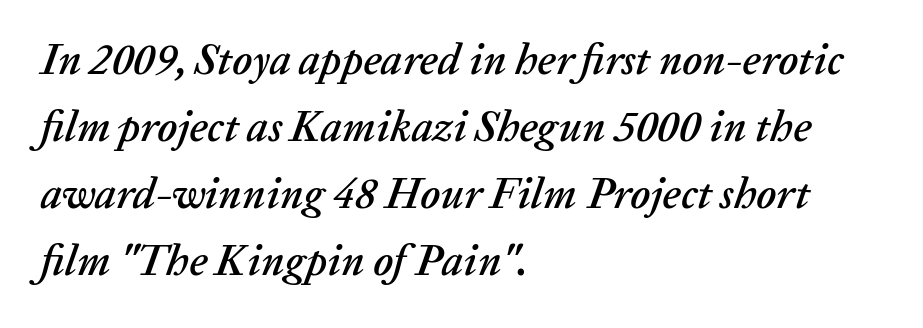
{"italic": "yes", "lean": "right", "slant_degrees": 20, "width": "normal", "stroke_contrast": "low", "x_height": "medium", "monospaced": "no", "underline": "no", "align": "left", "line_spacing": "normal", "line_spacing_ratio": 1.56, "letter_spacing": "normal", "letter_spacing_em": 0.0, "glyph_px": 43}
